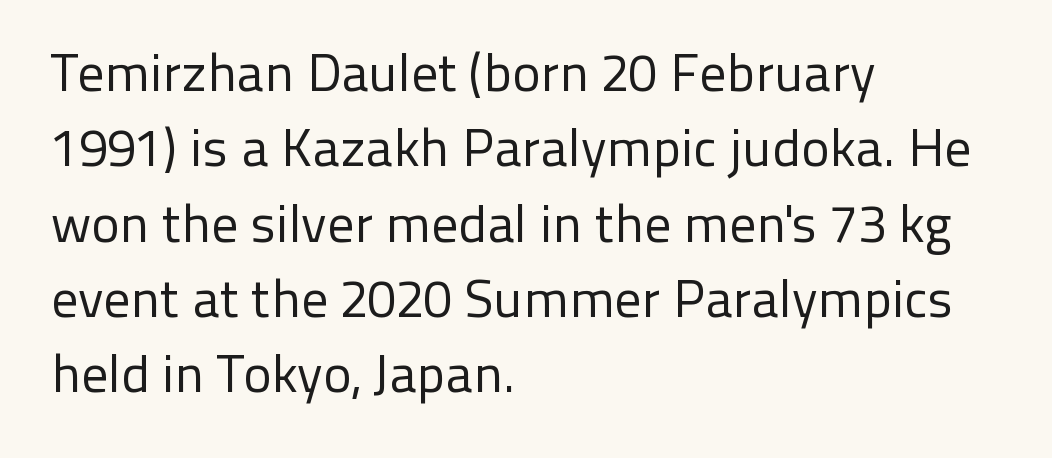
{"serif": "no", "italic": "no", "bold": "no", "weight": "regular", "width": "normal", "stroke_contrast": "low", "x_height": "medium", "monospaced": "no", "underline": "no", "align": "left", "line_spacing": "normal", "line_spacing_ratio": 1.42, "letter_spacing": "normal", "letter_spacing_em": 0.0, "glyph_px": 53}
